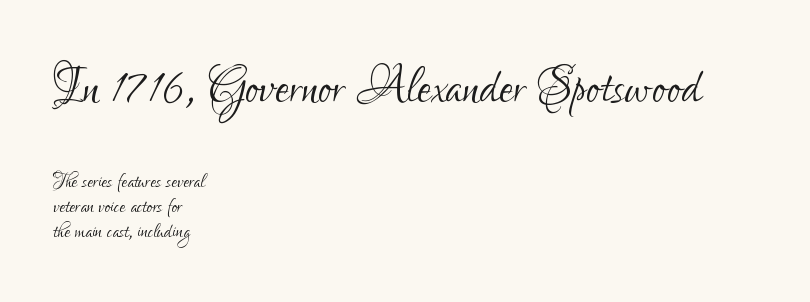
Q: Is the text bold? A: No.
Q: Is the text italic (slanted)? A: Yes.
Q: Is the typeface a serif or a sans-serif typeface? A: Sans-serif.
Q: Is the text underlined? A: No.
Q: How is the paragraph aligned? A: Left-aligned.
Q: Is the spacing between letters normal or unusually wide? A: Normal.
Q: Is the spacing between lines tight, normal or loose? A: Tight.
Q: Which block of text is set in a larger size, the first (top) or the second (bottom)? A: The first (top) one.
Q: Width (condensed, normal, or wide)? A: Condensed.
Q: Stroke contrast? A: Low.
Q: x-height? A: Small.
Q: Monospaced? A: No.
